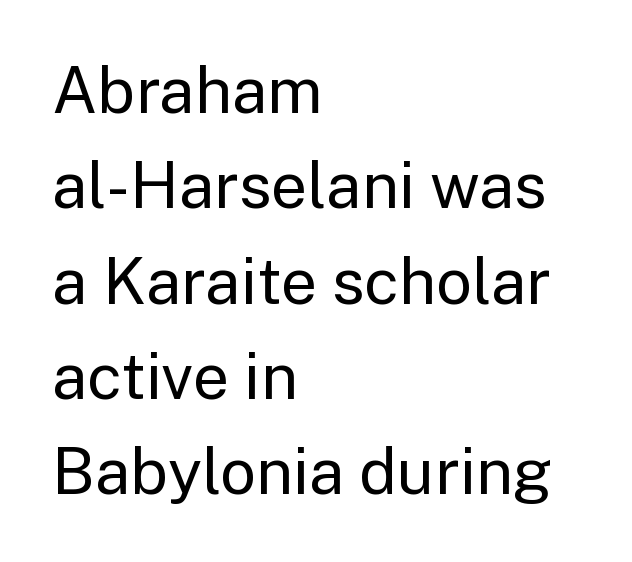
Q: Is the text bold? A: No.
Q: Is the text italic (slanted)? A: No, it is upright.
Q: Is the typeface a serif or a sans-serif typeface? A: Sans-serif.
Q: Is the text underlined? A: No.
Q: How is the paragraph aligned? A: Left-aligned.
Q: Is the spacing between letters normal or unusually wide? A: Normal.
Q: Is the spacing between lines tight, normal or loose? A: Normal.
Q: Width (condensed, normal, or wide)? A: Normal.
Q: Stroke contrast? A: Low.
Q: x-height? A: Medium.
Q: Monospaced? A: No.
